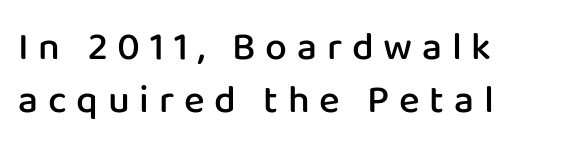
Q: Is the text bold? A: Semi-bold.
Q: Is the text italic (slanted)? A: No, it is upright.
Q: Is the typeface a serif or a sans-serif typeface? A: Sans-serif.
Q: Is the text underlined? A: No.
Q: How is the paragraph aligned? A: Left-aligned.
Q: Is the spacing between letters normal or unusually wide? A: Unusually wide.
Q: Is the spacing between lines tight, normal or loose? A: Normal.
Q: Width (condensed, normal, or wide)? A: Normal.
Q: Stroke contrast? A: Low.
Q: x-height? A: Medium.
Q: Monospaced? A: No.
